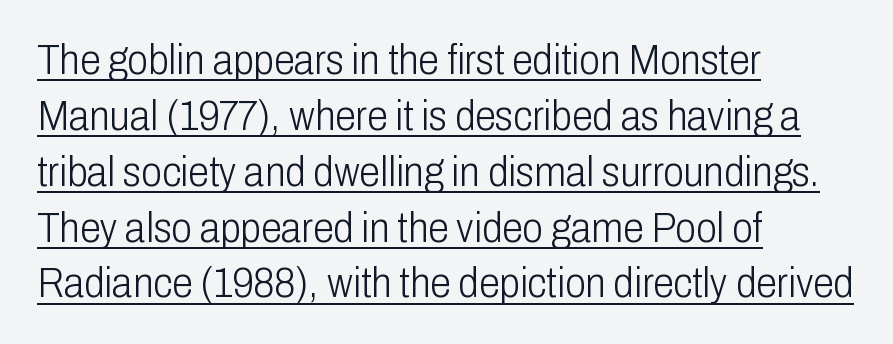
Q: Is the text bold? A: No.
Q: Is the text italic (slanted)? A: No, it is upright.
Q: Is the typeface a serif or a sans-serif typeface? A: Sans-serif.
Q: Is the text underlined? A: Yes.
Q: How is the paragraph aligned? A: Left-aligned.
Q: Is the spacing between letters normal or unusually wide? A: Normal.
Q: Is the spacing between lines tight, normal or loose? A: Normal.
Q: Width (condensed, normal, or wide)? A: Condensed.
Q: Stroke contrast? A: Low.
Q: x-height? A: Medium.
Q: Monospaced? A: No.
